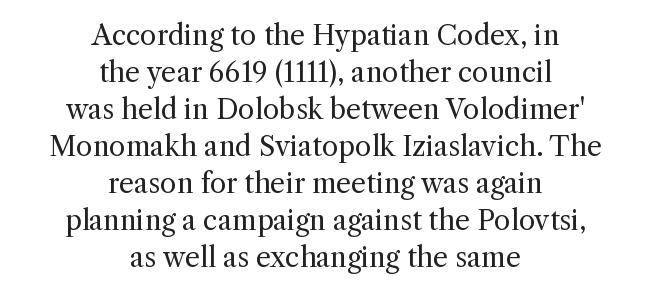
The image shows 27 px text type, upright; set centered, normal line spacing (1.37x), normal letter spacing, not underlined.
